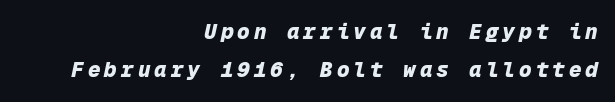
The image shows 21 px bold type, italic (leaning right); set right-aligned, line spacing 1.81x, not underlined.
